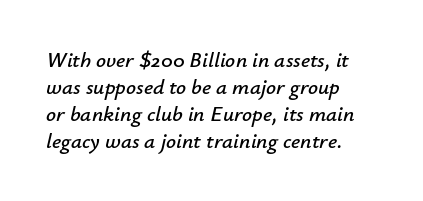
The image shows 22 px text type, italic (leaning right); set left-aligned, line spacing 1.22x, normal letter spacing, not underlined.
